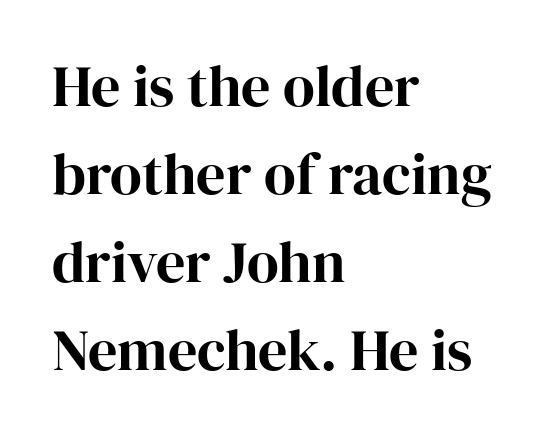
The letters stand straight up with perfectly vertical stems. Check under the words: just untouched page. The vertical gap from one line to the next is medium. Spacing verdict: proportional, widths tailored to each character.
